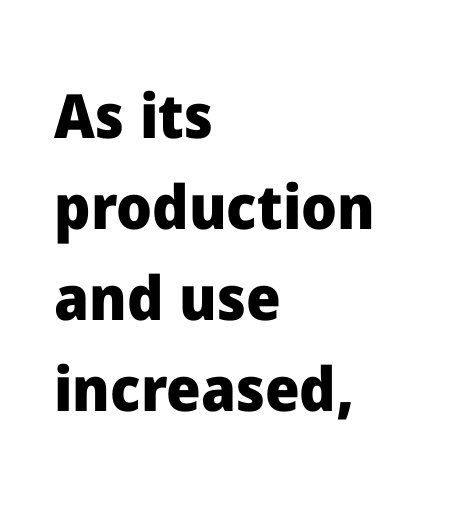
Q: Is the text bold? A: Yes.
Q: Is the text italic (slanted)? A: No, it is upright.
Q: Is the typeface a serif or a sans-serif typeface? A: Sans-serif.
Q: Is the text underlined? A: No.
Q: How is the paragraph aligned? A: Left-aligned.
Q: Is the spacing between letters normal or unusually wide? A: Normal.
Q: Is the spacing between lines tight, normal or loose? A: Normal.
Q: Width (condensed, normal, or wide)? A: Normal.
Q: Stroke contrast? A: Low.
Q: x-height? A: Medium.
Q: Monospaced? A: No.
